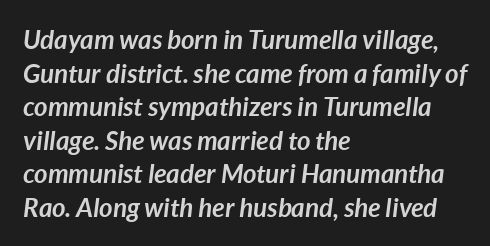
{"italic": "yes", "lean": "right", "slant_degrees": 7, "bold": "yes", "underline": "no", "align": "left", "line_spacing": "normal", "line_spacing_ratio": 1.29, "letter_spacing": "normal", "letter_spacing_em": 0.0, "glyph_px": 26}
